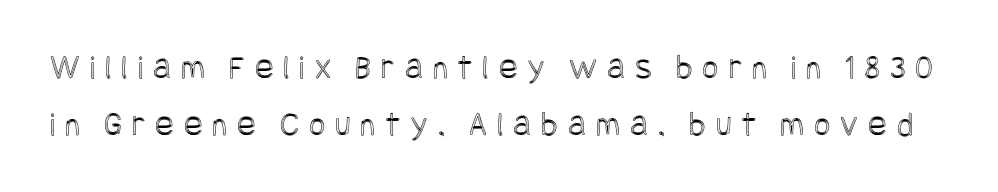
The image shows 35 px condensed type, upright; set normal line spacing (1.62x), unusually wide letter spacing (+0.28 em), not underlined; a large x-height.
